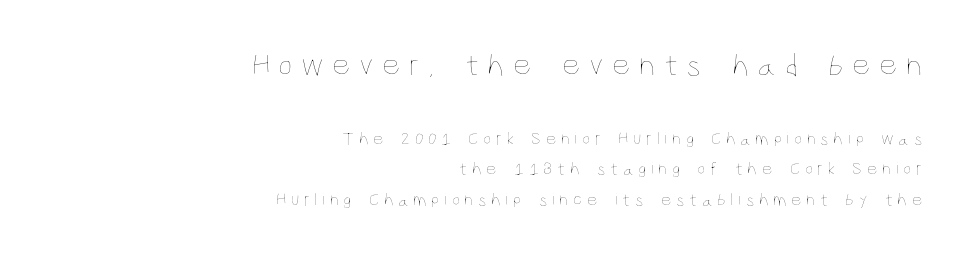
Do the characters align in a grid? No, the font is proportional. The letters stand straight up with perfectly vertical stems. The space between consecutive lines is moderate. Vertical stems look standard width or narrower in stroke.
